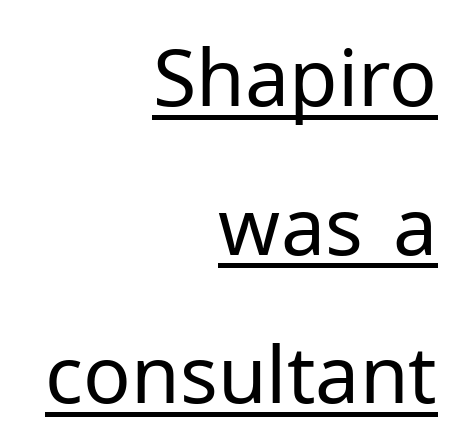
The image shows 79 px regular-weight sans-serif type, upright; set right-aligned, line spacing 1.88x, normal letter spacing, underlined; low stroke contrast and a medium x-height.
